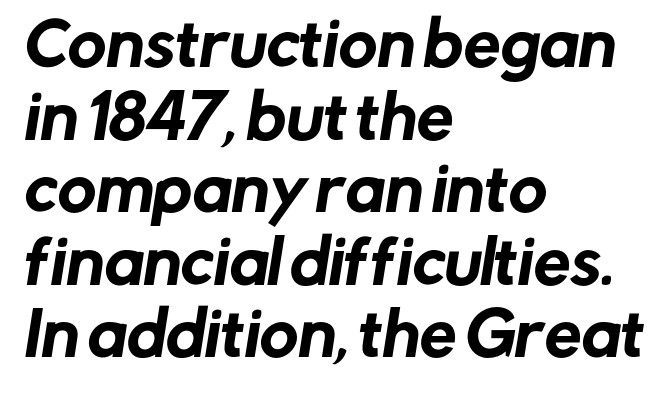
{"serif": "no", "width": "normal", "stroke_contrast": "low", "x_height": "medium", "monospaced": "no", "underline": "no", "align": "left", "line_spacing_ratio": 1.23, "letter_spacing": "normal", "letter_spacing_em": 0.0, "glyph_px": 59}
